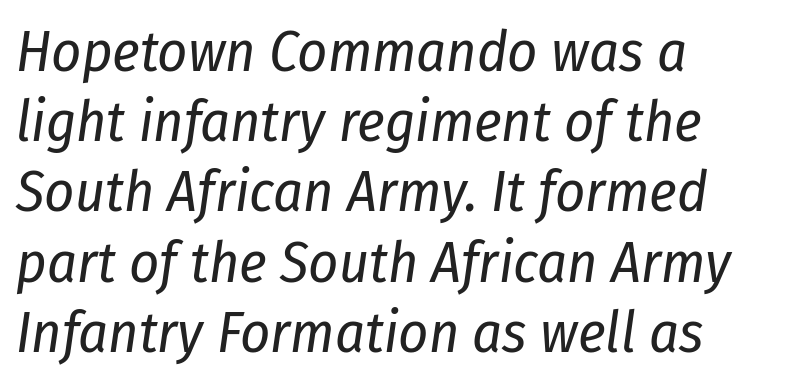
This rendering uses left alignment, leaving the right contour irregular. The axis of the letterforms is tilted away from vertical. Decoration check: the copy has no underline. Varying glyph widths throughout — classic text-font behaviour.
